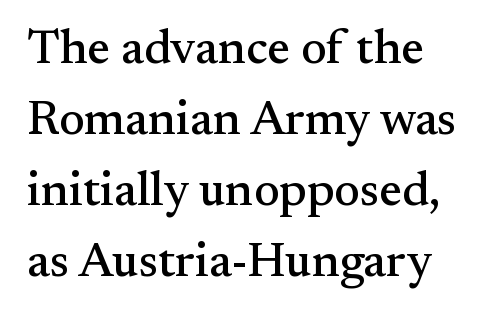
The image shows 48 px serif type, upright; set normal line spacing (1.48x), normal letter spacing, not underlined; medium stroke contrast and a small x-height.
